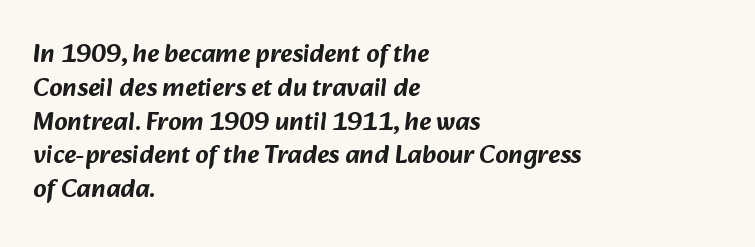
{"underline": "no", "align": "left", "line_spacing": "normal", "line_spacing_ratio": 1.3, "letter_spacing": "normal", "letter_spacing_em": 0.0, "glyph_px": 26}
